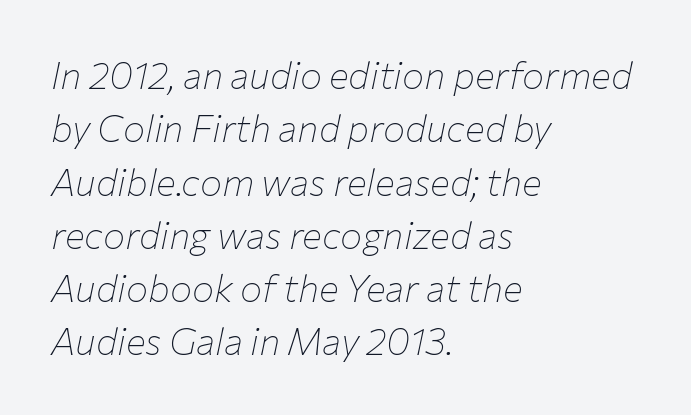
The zone under the glyphs is completely vacant. Horizontal bands of white between lines are of average thickness. The font sits on the lighter half of the weight spectrum, regular included. Compared with a centered layout, this one pins lines to the left instead.
